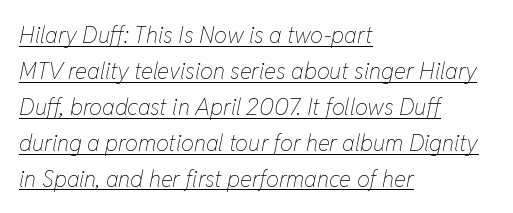
{"italic": "yes", "lean": "right", "slant_degrees": 11, "bold": "no", "underline": "yes", "align": "left", "line_spacing": "normal", "line_spacing_ratio": 1.56, "letter_spacing": "normal", "letter_spacing_em": 0.0, "glyph_px": 23}
